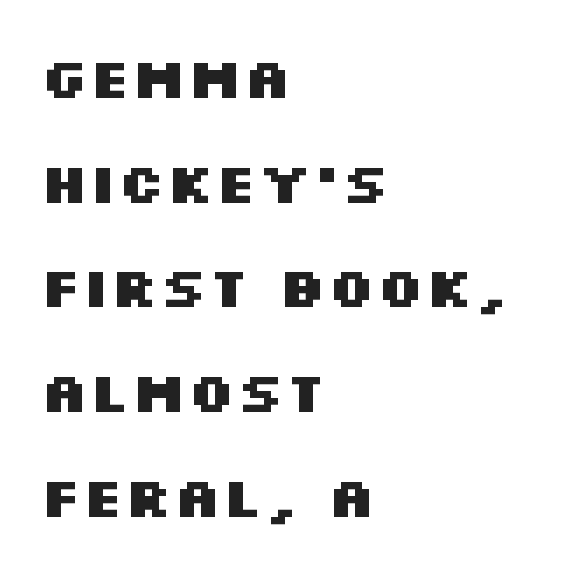
Q: Is the text bold? A: Yes.
Q: Is the text italic (slanted)? A: No, it is upright.
Q: Is the typeface a serif or a sans-serif typeface? A: Sans-serif.
Q: Is the text underlined? A: No.
Q: How is the paragraph aligned? A: Left-aligned.
Q: Is the spacing between letters normal or unusually wide? A: Normal.
Q: Width (condensed, normal, or wide)? A: Wide.
Q: Stroke contrast? A: Medium.
Q: x-height? A: Large.
Q: Monospaced? A: No.
